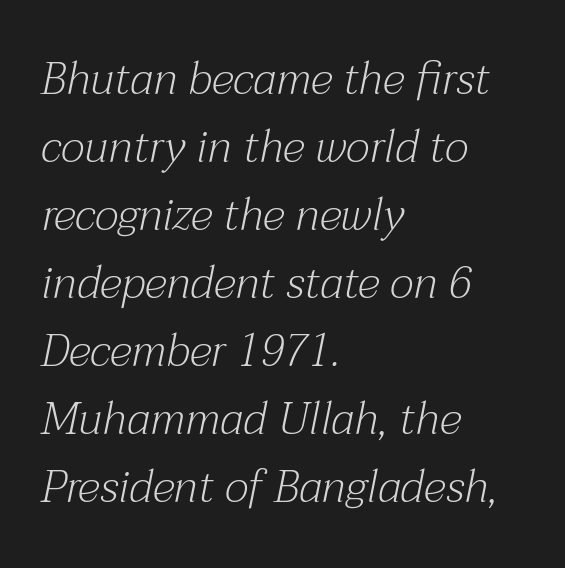
Regular leading. The letterforms sit shoulder to shoulder at normal distance. Proportional: the letters do not fall into vertical columns. Is the type heavy? It reads as light-to-regular instead. The letters carry serifs — small finishing strokes at the ends of their stems.
